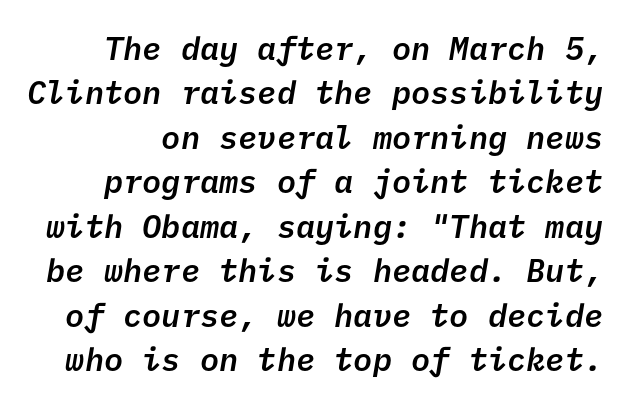
The image shows 32 px semibold sans-serif type; set normal line spacing (1.39x), normal letter spacing, not underlined; low stroke contrast and a medium x-height.
